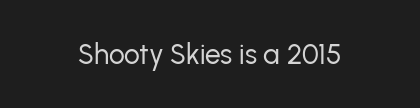
The specimen omits any rule beneath the text block's lines. Short note: letters normally spaced. Vertical strokes here are truly vertical. Note the varied advance widths — an 'i' is clearly narrower than an 'm'. The face used here is a sans, in the tradition of grotesques and geometrics.
